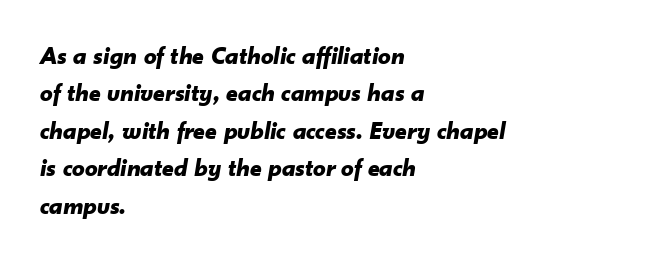
Q: Is the text bold? A: Yes.
Q: Is the text italic (slanted)? A: Yes, it leans right by about 10 degrees.
Q: Is the text underlined? A: No.
Q: How is the paragraph aligned? A: Left-aligned.
Q: Is the spacing between letters normal or unusually wide? A: Normal.
Q: Is the spacing between lines tight, normal or loose? A: Normal.
